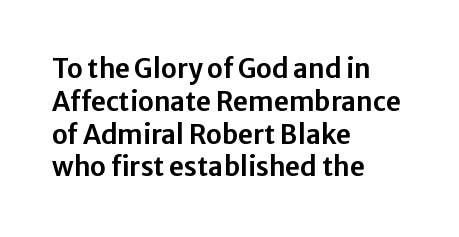
Each new line begins a customary step beneath the previous one. The passage shown is not underscored anywhere. Unlike italic type, these characters show no tilt at all. Casual observation: everything's shoved over to the left.
